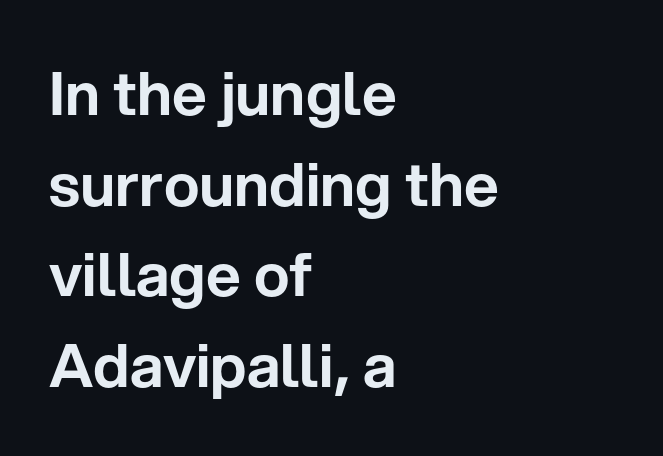
The image shows 60 px sans-serif type, upright; set left-aligned, normal line spacing (1.51x), normal letter spacing, not underlined; low stroke contrast and a medium x-height.
